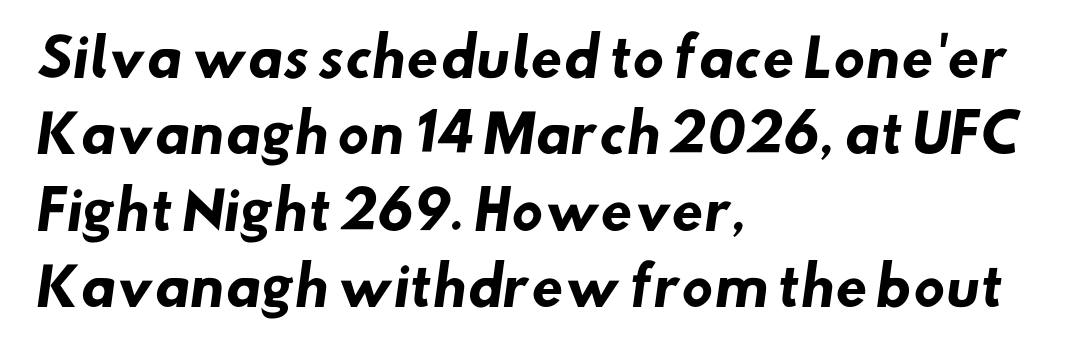
{"serif": "no", "bold": "yes", "weight": "heavy", "width": "normal", "stroke_contrast": "low", "x_height": "small", "monospaced": "no", "underline": "no", "align": "left", "line_spacing": "normal", "line_spacing_ratio": 1.47, "letter_spacing": "normal", "letter_spacing_em": 0.0, "glyph_px": 52}
